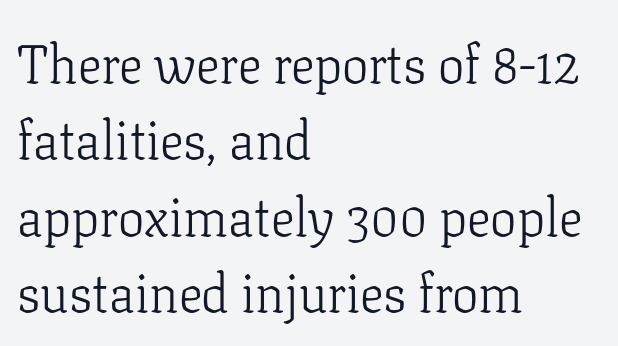
The rendering uses natural spacing where letterforms have individual widths. Each line starts at the same left margin while the right side varies. Stroke thickness stays within the range of a standard reading face or lighter. No word sits above an underline. The space between consecutive lines is moderate.
